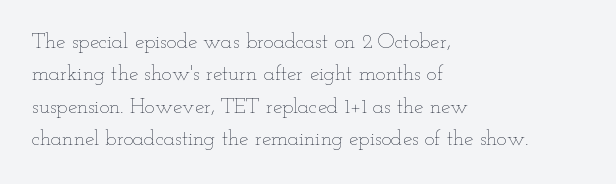
The image shows 21 px text type, upright; set left-aligned, normal line spacing (1.54x), normal letter spacing, not underlined.
